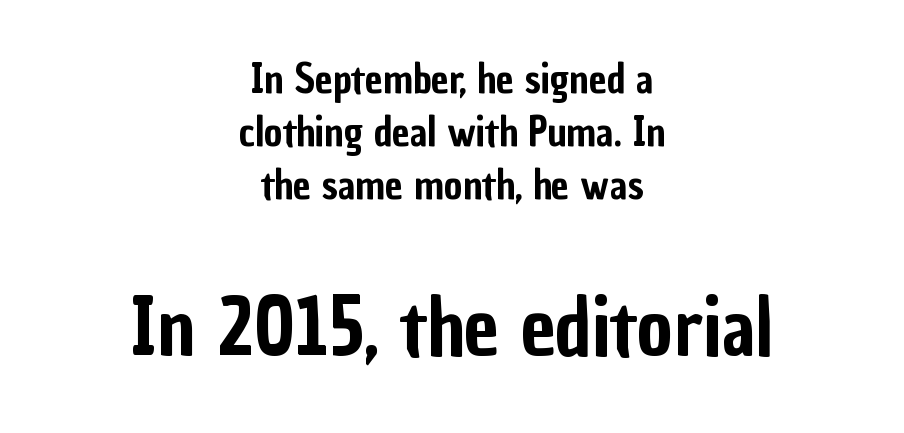
{"serif": "no", "italic": "no", "width": "condensed", "stroke_contrast": "low", "x_height": "medium", "monospaced": "no", "underline": "no", "align": "center", "line_spacing": "normal", "line_spacing_ratio": 1.32, "letter_spacing": "normal", "letter_spacing_em": 0.0, "larger_block": "second", "size_ratio": 1.98, "glyph_px": 79}
